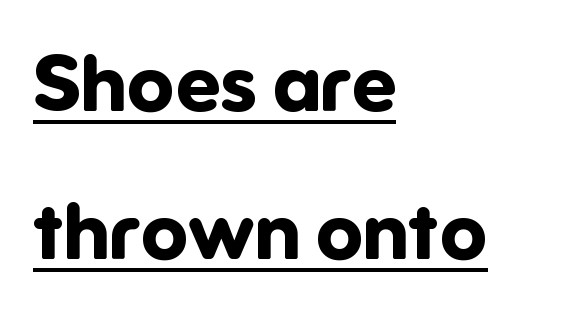
A typesetter would call this proportional, since set widths differ per character. The sample's only ornament is a line tracing under the words. Are there feet on the stems? There aren't — it's a sans. Students, note that the glyphs here touch the page at normal intervals.
